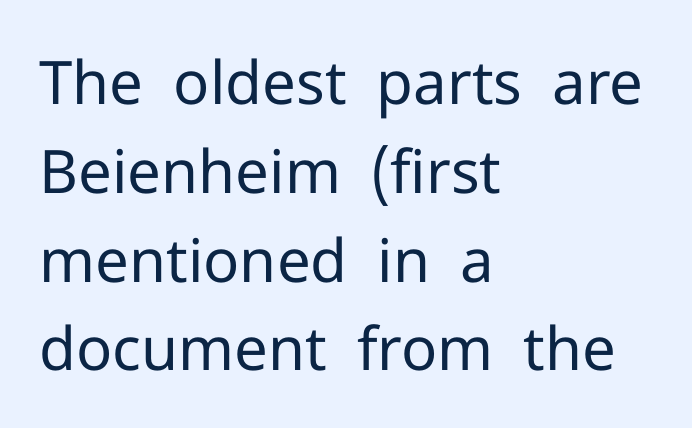
{"serif": "no", "italic": "no", "bold": "no", "weight": "regular", "width": "normal", "stroke_contrast": "low", "x_height": "medium", "monospaced": "no", "underline": "no", "align": "left", "line_spacing": "normal", "line_spacing_ratio": 1.48, "letter_spacing": "normal", "letter_spacing_em": 0.0, "glyph_px": 60}
